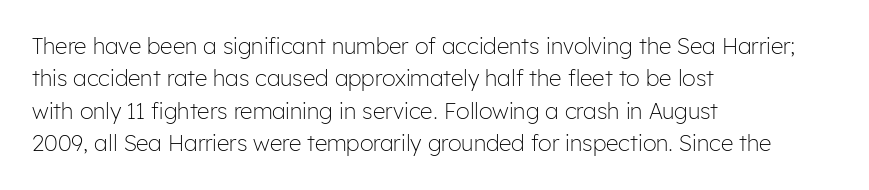
Does extra space separate the letters? No, they use regular spacing. Compared with a typical body face, this is equally light or lighter still. Casual observation: everything's shoved over to the left. This sample keeps an unexceptional amount of space between lines.
